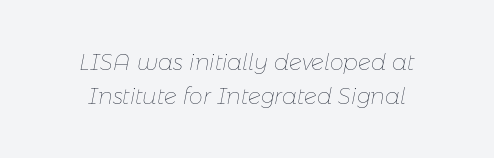
Each word holds together tightly as a unit, with standard inter-letter gaps. The specimen omits any rule beneath the text block's lines. Neither beginnings nor endings align; midpoints do. These lines sit exactly where default settings would place them. The font is comparable to plain body text, perhaps lighter.
